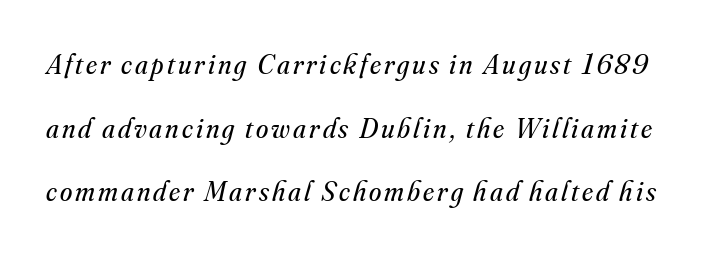
Rule under the text: the space is simply empty. Look at the bottom of the vertical strokes: they flare into serifs here. The face used here has a pronounced slope to its letters. The passage shown stacks its lines with a broad gap.
